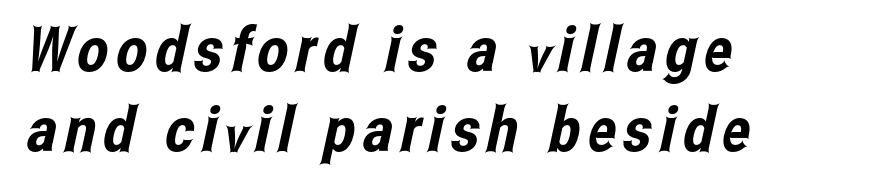
The image shows 62 px condensed sans-serif type; set left-aligned, normal line spacing (1.29x), not underlined; low stroke contrast and a medium x-height.
